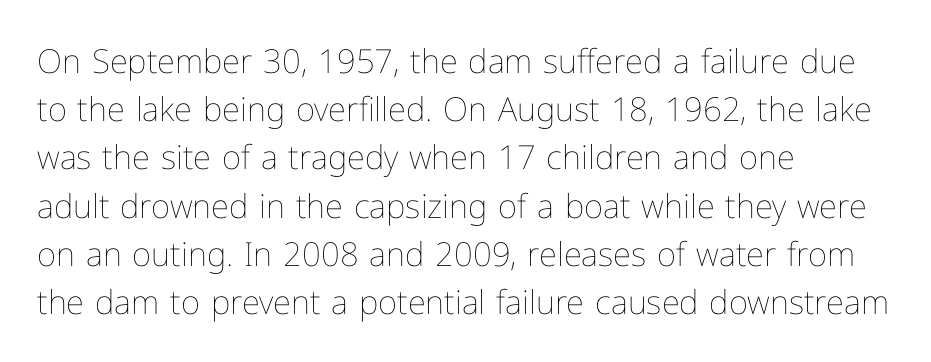
A typesetter would mark this as roman, not italic. Is this a fixed-width face? No — the glyphs have proportional, varying widths. Tracking value appears to be zero — textbook default spacing. The baseline area is clear.
